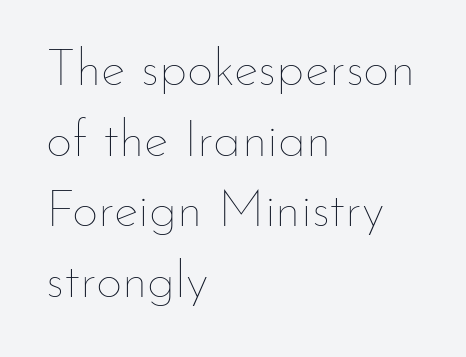
{"italic": "no", "bold": "no", "weight": "thin", "width": "normal", "stroke_contrast": "low", "x_height": "small", "monospaced": "no", "underline": "no", "align": "left", "line_spacing": "normal", "line_spacing_ratio": 1.36, "letter_spacing": "normal", "letter_spacing_em": 0.0, "glyph_px": 52}
